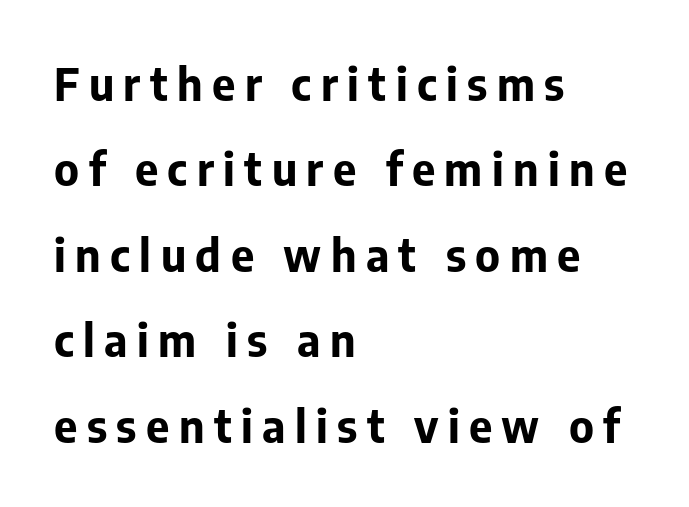
This rendering employs a face without finishing strokes, i.e., a sans-serif. There is plenty of visible air inserted between adjacent glyphs. If you measured baseline to baseline, you'd find a long distance. Bare-footed words on every line. Leftover space on each line is placed entirely after the last word.
